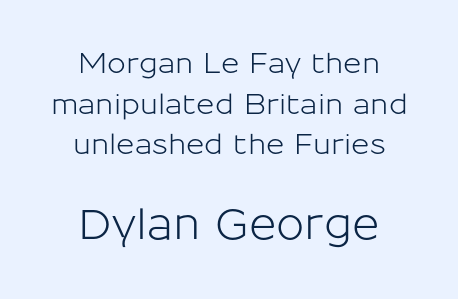
{"serif": "no", "italic": "no", "width": "normal", "stroke_contrast": "low", "x_height": "medium", "monospaced": "no", "underline": "no", "align": "center", "line_spacing": "normal", "line_spacing_ratio": 1.45, "letter_spacing": "normal", "letter_spacing_em": 0.0, "larger_block": "second", "size_ratio": 1.5, "glyph_px": 42}
